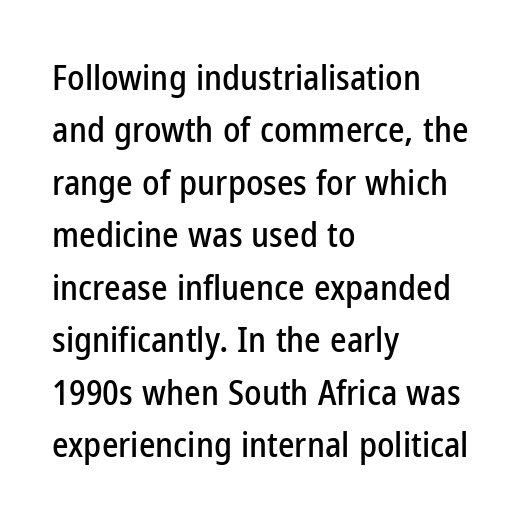
You could not count columns in this text — the font is proportionally spaced. Note: no serifs on the glyphs. Nope, not italic — everything's standing straight. Students, observe: this is what conventionally led text looks like. Layout note: lines flush left. Words appear dense and cohesive because spacing is normal.
